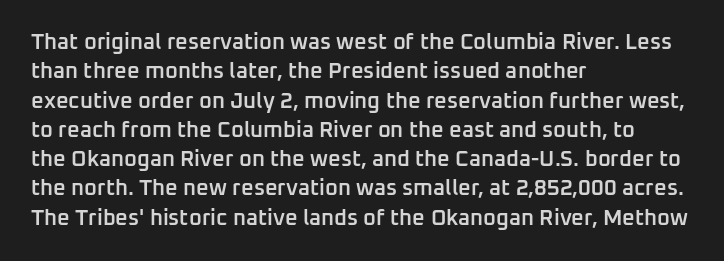
{"italic": "no", "bold": "semi", "underline": "no", "align": "left", "line_spacing": "normal", "line_spacing_ratio": 1.33, "letter_spacing": "normal", "letter_spacing_em": 0.0, "glyph_px": 22}
